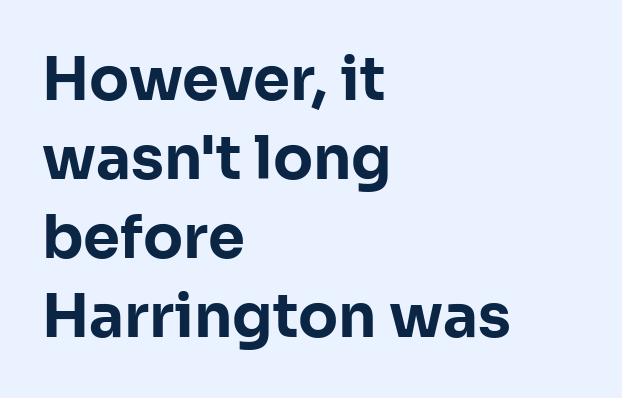
Emphasis by weight is at full strength: bold. How would I describe the line gaps? Plain and ordinary. You could call the tracking neutral — neither tight nor loose. Classification — sans serif. Check the space under the baseline: it is left empty. Character widths vary here, with narrow letters taking less room than wide ones.
